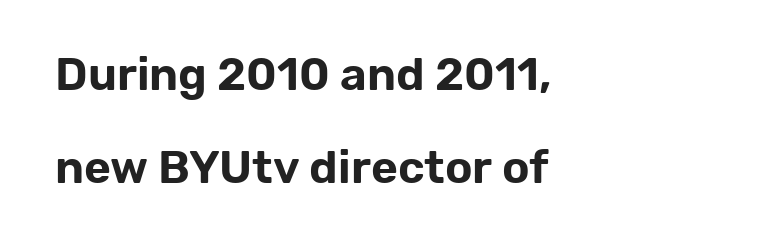
Q: Is the text italic (slanted)? A: No, it is upright.
Q: Is the typeface a serif or a sans-serif typeface? A: Sans-serif.
Q: Is the text underlined? A: No.
Q: How is the paragraph aligned? A: Left-aligned.
Q: Is the spacing between letters normal or unusually wide? A: Normal.
Q: Is the spacing between lines tight, normal or loose? A: Loose.
Q: Width (condensed, normal, or wide)? A: Normal.
Q: Stroke contrast? A: Low.
Q: x-height? A: Medium.
Q: Monospaced? A: No.
